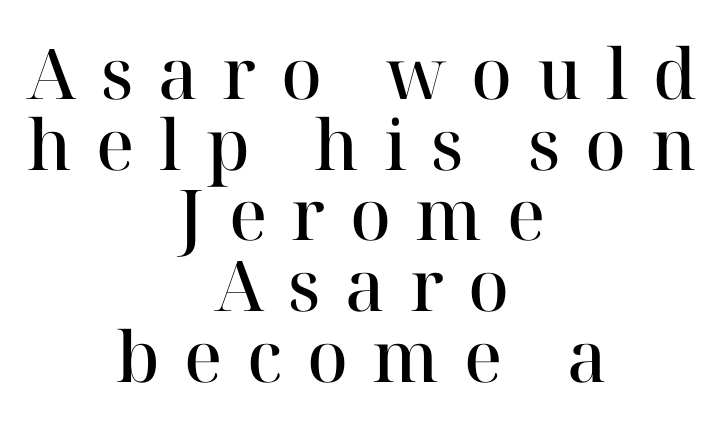
{"serif": "yes", "italic": "no", "bold": "semi", "weight": "semibold", "width": "normal", "stroke_contrast": "high", "x_height": "medium", "monospaced": "no", "underline": "no", "align": "center", "line_spacing": "tight", "line_spacing_ratio": 1.01, "letter_spacing": "wide", "letter_spacing_em": 0.35, "glyph_px": 70}
